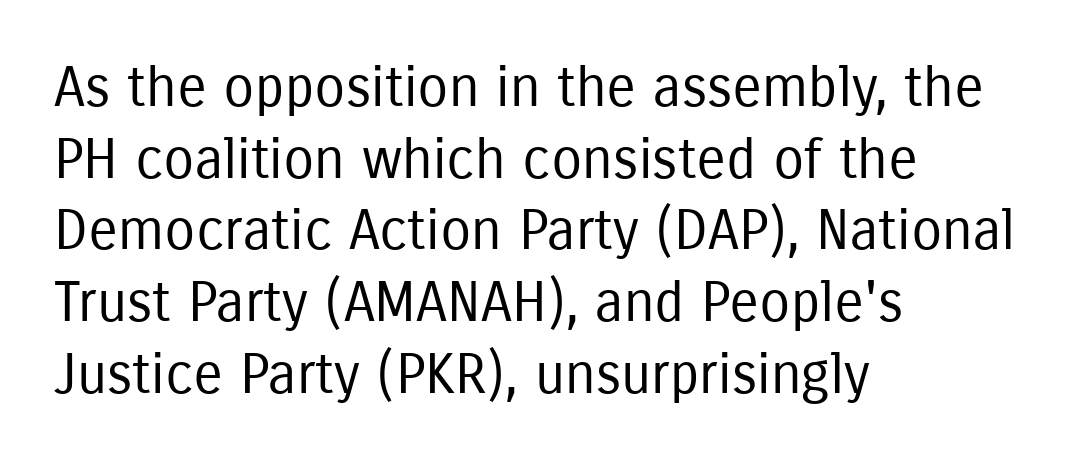
{"serif": "no", "italic": "no", "bold": "no", "weight": "regular", "width": "condensed", "stroke_contrast": "low", "x_height": "medium", "monospaced": "no", "underline": "no", "align": "left", "line_spacing": "normal", "line_spacing_ratio": 1.28, "letter_spacing": "normal", "letter_spacing_em": 0.0, "glyph_px": 56}
